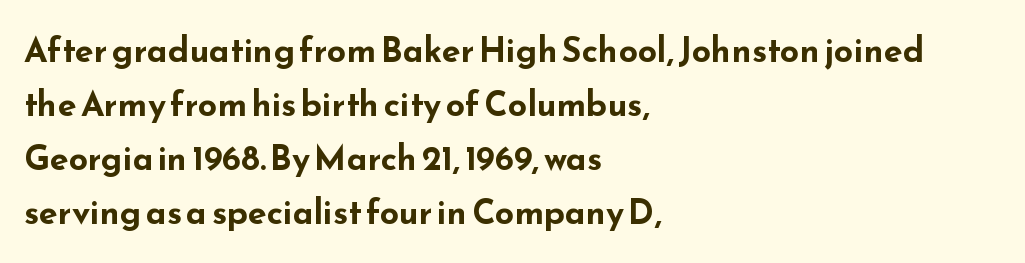
{"serif": "no", "italic": "no", "bold": "yes", "weight": "bold", "width": "wide", "stroke_contrast": "low", "x_height": "small", "monospaced": "no", "underline": "no", "align": "left", "line_spacing": "normal", "line_spacing_ratio": 1.59, "letter_spacing": "normal", "letter_spacing_em": 0.0, "glyph_px": 34}
